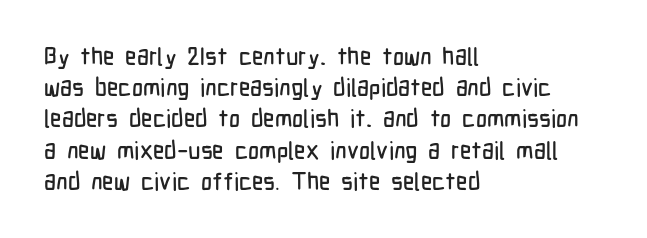
The image shows 24 px text type, upright; set left-aligned, normal line spacing (1.3x), normal letter spacing, not underlined.
